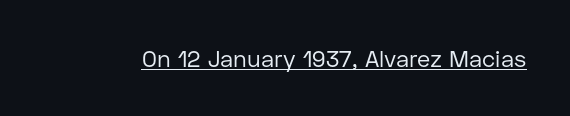
The image shows 23 px text type, upright; set normal letter spacing, underlined.
